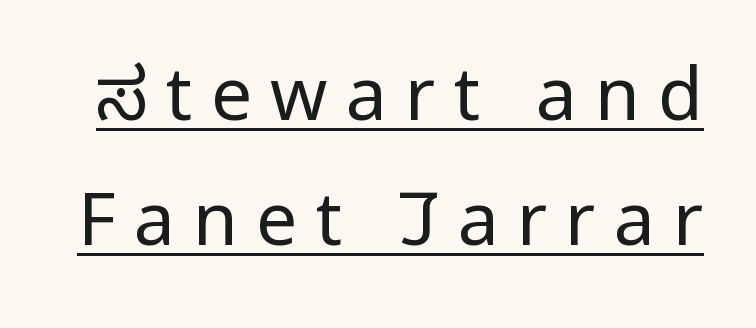
The image shows 73 px regular-weight, condensed sans-serif type, upright; set line spacing 1.71x, unusually wide letter spacing (+0.25 em), underlined; low stroke contrast and a large x-height.
